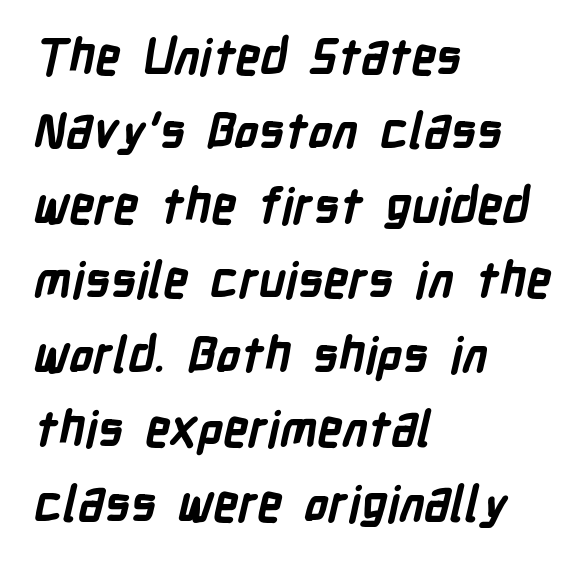
Q: Is the text bold? A: Yes.
Q: Is the typeface a serif or a sans-serif typeface? A: Sans-serif.
Q: Is the text underlined? A: No.
Q: How is the paragraph aligned? A: Left-aligned.
Q: Is the spacing between letters normal or unusually wide? A: Normal.
Q: Is the spacing between lines tight, normal or loose? A: Normal.
Q: Width (condensed, normal, or wide)? A: Condensed.
Q: Stroke contrast? A: Low.
Q: x-height? A: Medium.
Q: Monospaced? A: No.
